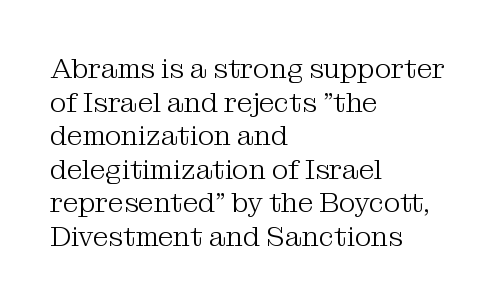
Looks like regular typesetting: each glyph gets only the width it needs. The zone under the glyphs is completely vacant. Regarding serifs, this sample has them. Think standard paragraph weight, or any step lighter than that. Vertical strokes here are truly vertical. Caption: standard tracking, unaltered.
